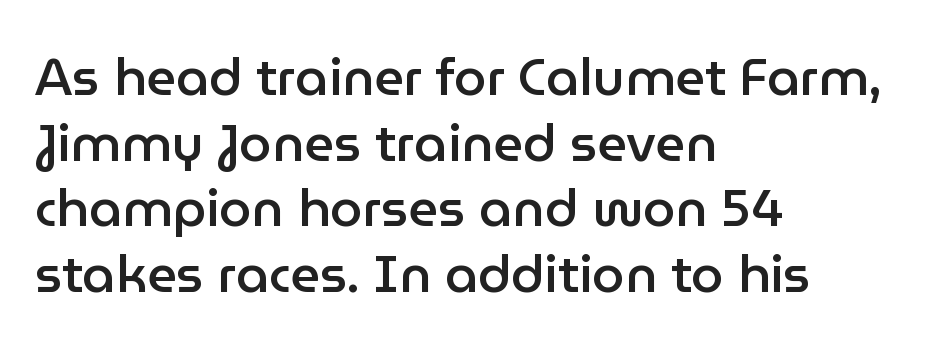
{"serif": "no", "italic": "no", "bold": "semi", "weight": "semibold", "width": "normal", "stroke_contrast": "low", "x_height": "medium", "monospaced": "no", "underline": "no", "align": "left", "line_spacing": "normal", "line_spacing_ratio": 1.26, "letter_spacing": "normal", "letter_spacing_em": 0.0, "glyph_px": 52}
